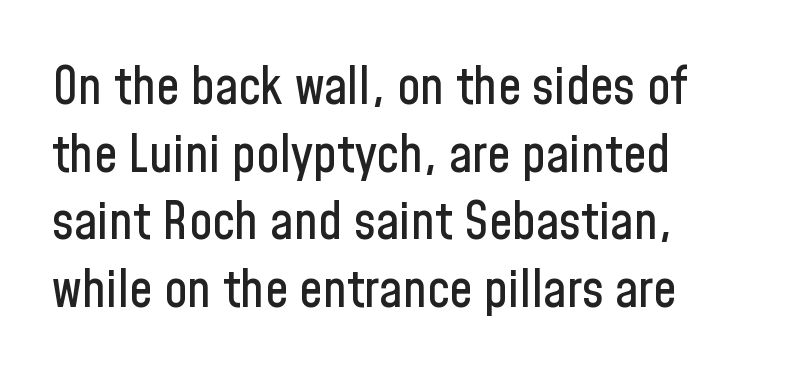
Q: Is the text italic (slanted)? A: No, it is upright.
Q: Is the typeface a serif or a sans-serif typeface? A: Sans-serif.
Q: Is the text underlined? A: No.
Q: Is the spacing between letters normal or unusually wide? A: Normal.
Q: Is the spacing between lines tight, normal or loose? A: Normal.
Q: Width (condensed, normal, or wide)? A: Condensed.
Q: Stroke contrast? A: Low.
Q: x-height? A: Medium.
Q: Monospaced? A: No.
